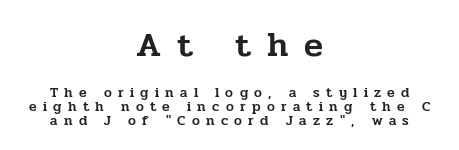
{"serif": "yes", "italic": "no", "width": "normal", "stroke_contrast": "low", "x_height": "medium", "monospaced": "no", "underline": "no", "align": "center", "line_spacing": "tight", "line_spacing_ratio": 1.02, "letter_spacing": "wide", "letter_spacing_em": 0.45, "larger_block": "first", "size_ratio": 2.5, "glyph_px": 35}
